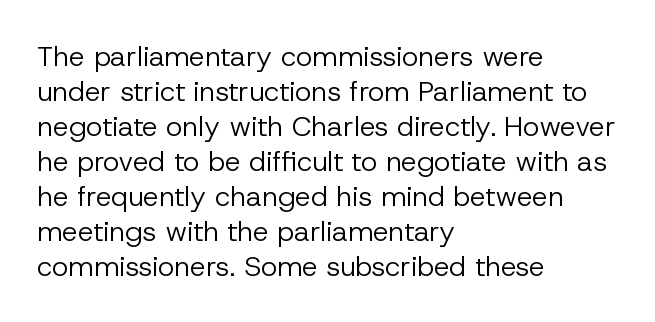
The image shows 28 px regular-weight sans-serif type, upright; set left-aligned, normal line spacing (1.25x), normal letter spacing, not underlined; low stroke contrast and a medium x-height.
